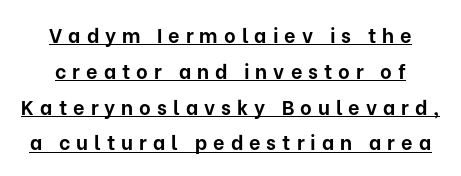
The image shows 20 px bold type, upright; set line spacing 1.79x, unusually wide letter spacing (+0.3 em), underlined.
